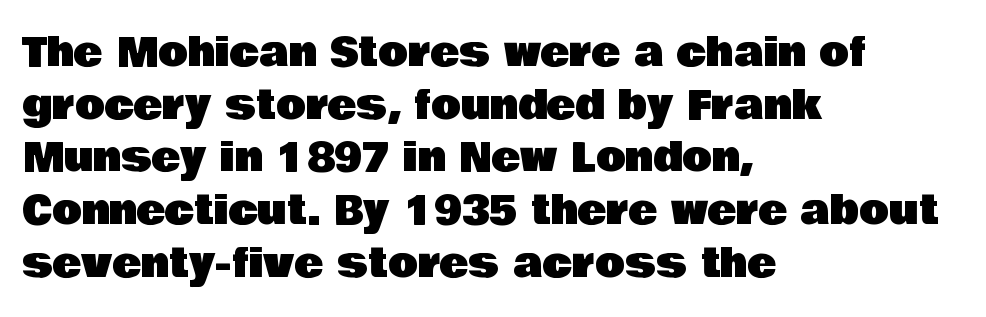
Q: Is the text italic (slanted)? A: No, it is upright.
Q: Is the typeface a serif or a sans-serif typeface? A: Sans-serif.
Q: Is the text underlined? A: No.
Q: How is the paragraph aligned? A: Left-aligned.
Q: Is the spacing between letters normal or unusually wide? A: Normal.
Q: Is the spacing between lines tight, normal or loose? A: Normal.
Q: Width (condensed, normal, or wide)? A: Normal.
Q: Stroke contrast? A: Low.
Q: x-height? A: Large.
Q: Monospaced? A: No.
